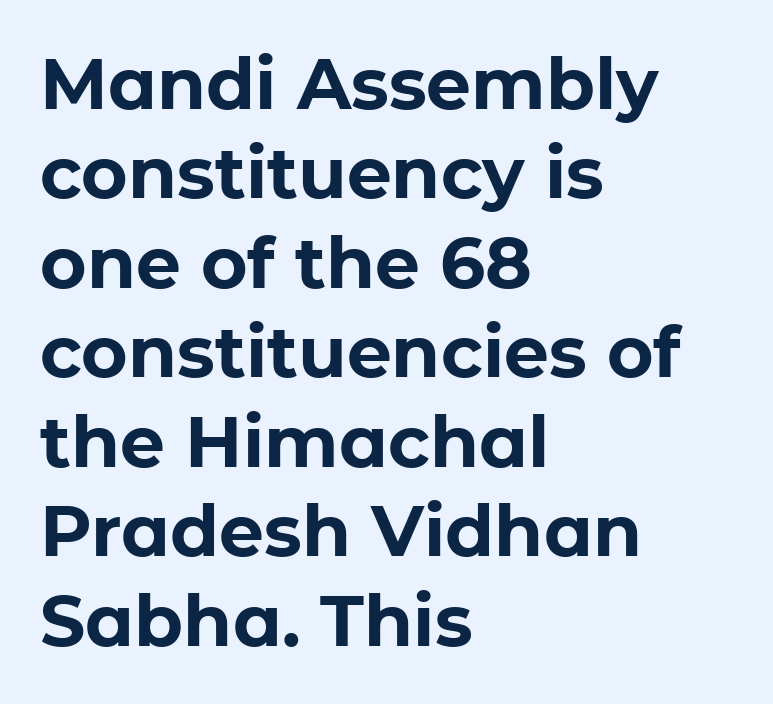
The image shows 71 px bold sans-serif type, upright; set left-aligned, normal line spacing (1.26x), normal letter spacing, not underlined; low stroke contrast and a medium x-height.
